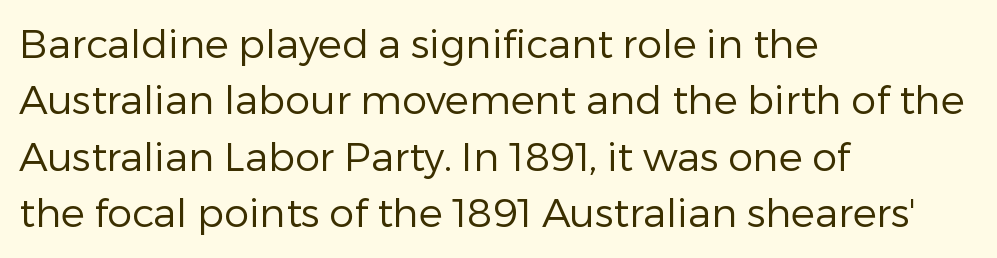
Q: Is the text bold? A: No.
Q: Is the text italic (slanted)? A: No, it is upright.
Q: Is the typeface a serif or a sans-serif typeface? A: Sans-serif.
Q: Is the text underlined? A: No.
Q: How is the paragraph aligned? A: Left-aligned.
Q: Is the spacing between letters normal or unusually wide? A: Normal.
Q: Is the spacing between lines tight, normal or loose? A: Normal.
Q: Width (condensed, normal, or wide)? A: Normal.
Q: Stroke contrast? A: Low.
Q: x-height? A: Medium.
Q: Monospaced? A: No.
